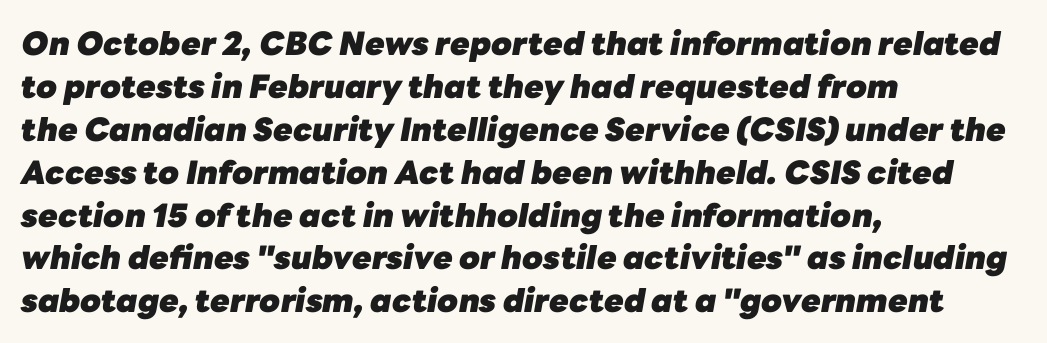
Q: Is the text bold? A: Yes.
Q: Is the text italic (slanted)? A: Yes, it leans right by about 10 degrees.
Q: Is the text underlined? A: No.
Q: How is the paragraph aligned? A: Left-aligned.
Q: Is the spacing between letters normal or unusually wide? A: Normal.
Q: Is the spacing between lines tight, normal or loose? A: Normal.
Q: Width (condensed, normal, or wide)? A: Normal.
Q: Stroke contrast? A: Low.
Q: x-height? A: Medium.
Q: Monospaced? A: No.
